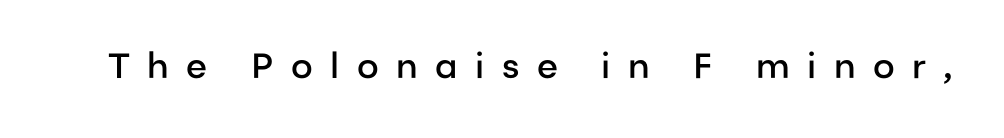
The image shows 35 px semibold sans-serif type, upright; set unusually wide letter spacing (+0.5 em), not underlined; low stroke contrast and a medium x-height.
